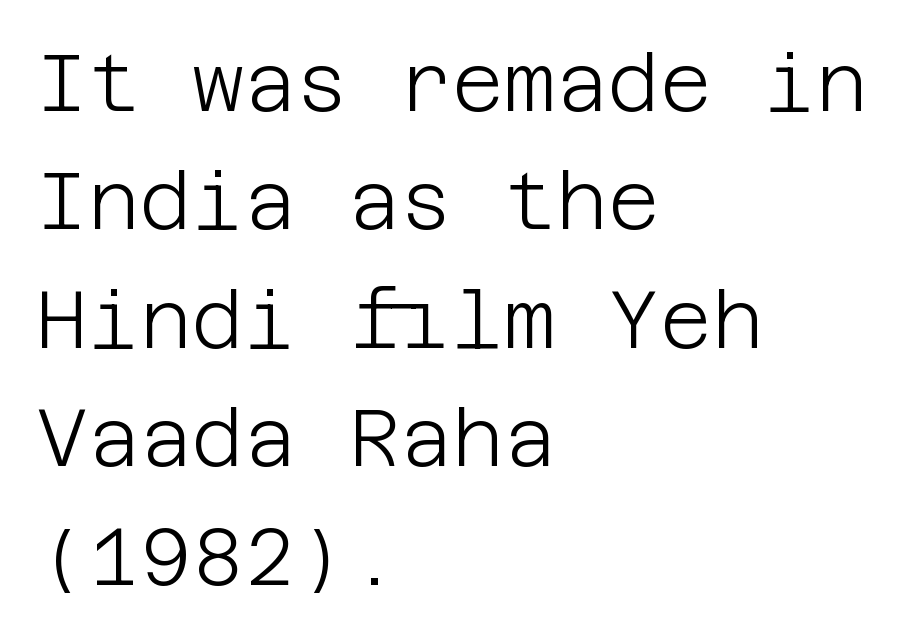
The image shows 80 px light sans-serif type, upright; set left-aligned, normal line spacing (1.48x), normal letter spacing, not underlined; low stroke contrast and a large x-height.
